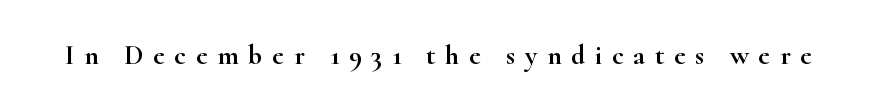
{"serif": "yes", "italic": "no", "width": "wide", "stroke_contrast": "high", "x_height": "small", "monospaced": "no", "underline": "no", "letter_spacing": "wide", "letter_spacing_em": 0.34, "glyph_px": 28}
